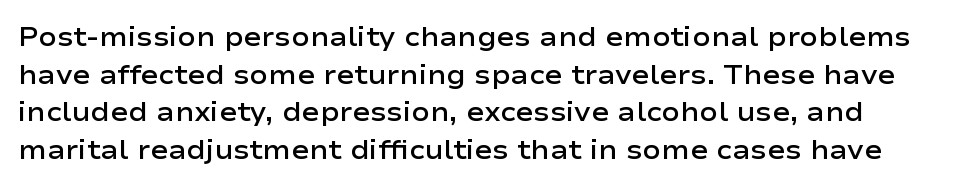
If you drew a ruler down the left edge, every line would touch it. Does the leading feel generous? No, just average. The gap between lines stays unmarked. This is the in-between weight designers call semibold or demi. These lines keep a tight, regular rhythm from letter to letter. This is roman type, the default non-slanted kind.
